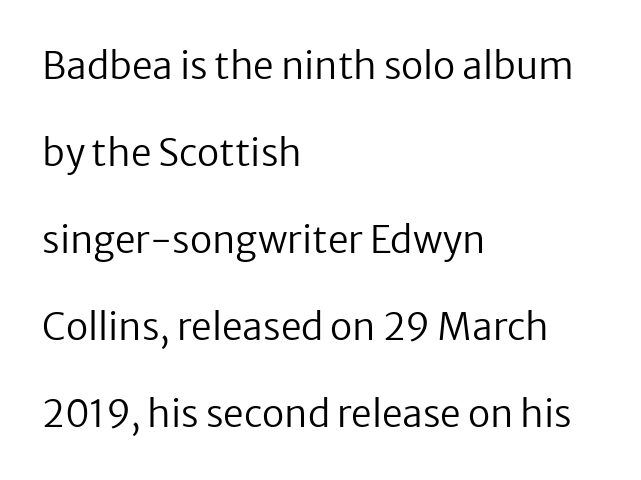
Regarding serifs, this sample does without them. Style check: upright. Vertically, the passage feels expansive, rows floating well apart. Type without underlining. Line beginnings align vertically; line endings do not. This sample uses plain, unmodified letter spacing.
